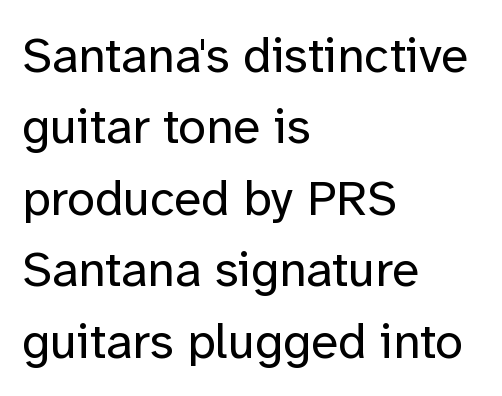
Q: Is the text bold? A: No.
Q: Is the text italic (slanted)? A: No, it is upright.
Q: Is the typeface a serif or a sans-serif typeface? A: Sans-serif.
Q: Is the text underlined? A: No.
Q: How is the paragraph aligned? A: Left-aligned.
Q: Is the spacing between letters normal or unusually wide? A: Normal.
Q: Is the spacing between lines tight, normal or loose? A: Normal.
Q: Width (condensed, normal, or wide)? A: Normal.
Q: Stroke contrast? A: Low.
Q: x-height? A: Medium.
Q: Monospaced? A: No.
